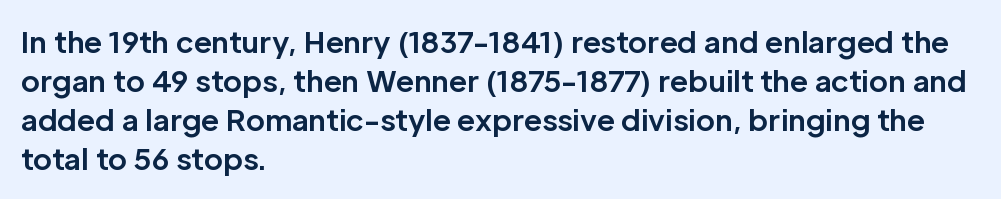
{"serif": "no", "italic": "no", "bold": "yes", "weight": "bold", "width": "normal", "stroke_contrast": "low", "x_height": "medium", "monospaced": "no", "underline": "no", "align": "left", "line_spacing": "normal", "line_spacing_ratio": 1.35, "letter_spacing": "normal", "letter_spacing_em": 0.0, "glyph_px": 29}
